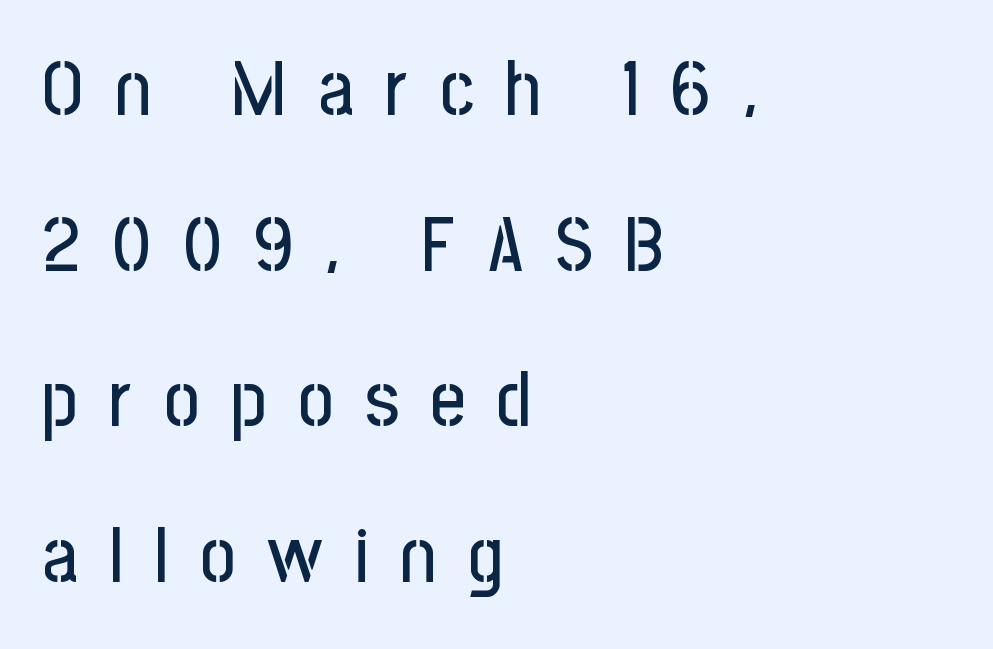
Each row of text sits above clean, open space. The paragraph has a hard left edge and a soft right edge. Does the leading feel generous? Absolutely, it's lavish. The tracking jumps out immediately: characters are airy and widely separated. Posture: straight, roman, zero tilt. Proportional: the letters do not fall into vertical columns.
